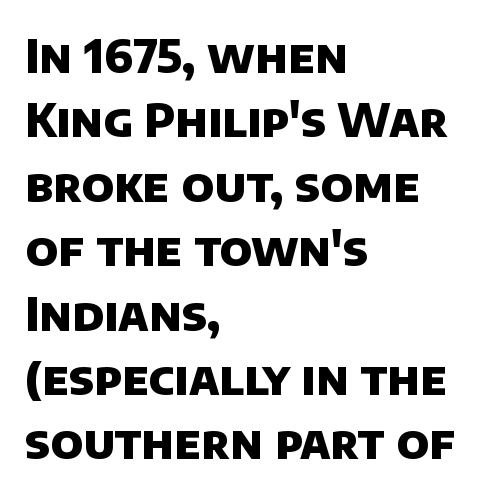
Q: Is the text bold? A: Yes.
Q: Is the typeface a serif or a sans-serif typeface? A: Sans-serif.
Q: Is the text underlined? A: No.
Q: How is the paragraph aligned? A: Left-aligned.
Q: Is the spacing between letters normal or unusually wide? A: Normal.
Q: Is the spacing between lines tight, normal or loose? A: Normal.
Q: Width (condensed, normal, or wide)? A: Normal.
Q: Stroke contrast? A: Low.
Q: x-height? A: Large.
Q: Monospaced? A: No.
